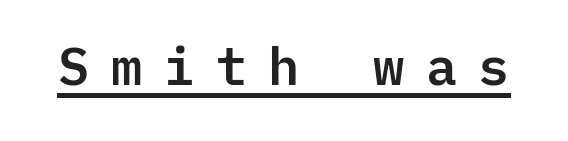
Q: Is the text italic (slanted)? A: No, it is upright.
Q: Is the typeface a serif or a sans-serif typeface? A: Sans-serif.
Q: Is the text underlined? A: Yes.
Q: Is the spacing between letters normal or unusually wide? A: Unusually wide.
Q: Width (condensed, normal, or wide)? A: Normal.
Q: Stroke contrast? A: Low.
Q: x-height? A: Medium.
Q: Monospaced? A: Yes.
